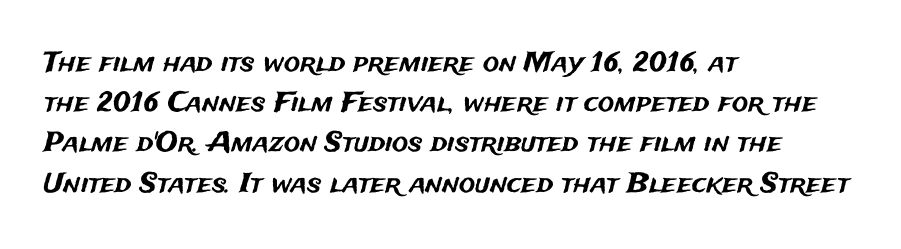
Q: Is the text italic (slanted)? A: Yes.
Q: Is the text underlined? A: No.
Q: How is the paragraph aligned? A: Left-aligned.
Q: Is the spacing between letters normal or unusually wide? A: Normal.
Q: Is the spacing between lines tight, normal or loose? A: Normal.
